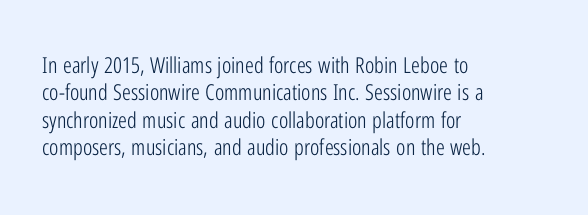
Counters stay open thanks to moderate or lighter strokes. All the whitespace from short lines collects on the right. Normally led — the rows are evenly, conventionally spaced. The glyphs are unaccompanied by any horizontal stroke below them.
